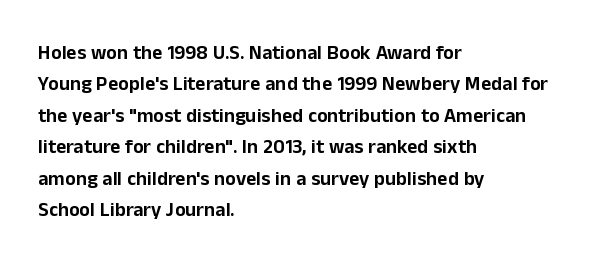
Compared with a centered layout, this one pins lines to the left instead. The space beneath each line is pristine and unruled. The passage shown stacks its lines at a standard gap. Do the letters lean? They stand straight. Spacing between characters is what you'd get straight out of the box.
